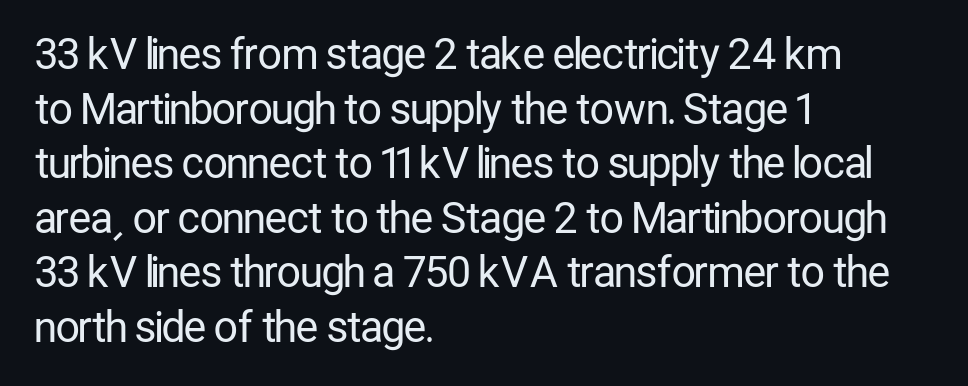
Q: Is the text bold? A: No.
Q: Is the text italic (slanted)? A: No, it is upright.
Q: Is the typeface a serif or a sans-serif typeface? A: Sans-serif.
Q: Is the text underlined? A: No.
Q: How is the paragraph aligned? A: Left-aligned.
Q: Is the spacing between letters normal or unusually wide? A: Normal.
Q: Is the spacing between lines tight, normal or loose? A: Normal.
Q: Width (condensed, normal, or wide)? A: Condensed.
Q: Stroke contrast? A: Low.
Q: x-height? A: Medium.
Q: Monospaced? A: No.
